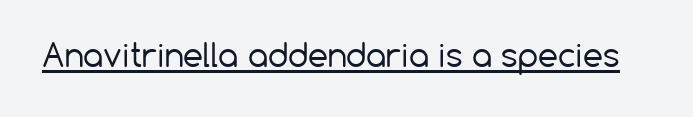
Has an underline been added? It has. I'd call this a sans setting — the letters go barefoot. No italicization has been applied; the sample stays upright. The typesetting does not lean heavy: it is not bold. You could call the tracking neutral — neither tight nor loose.
